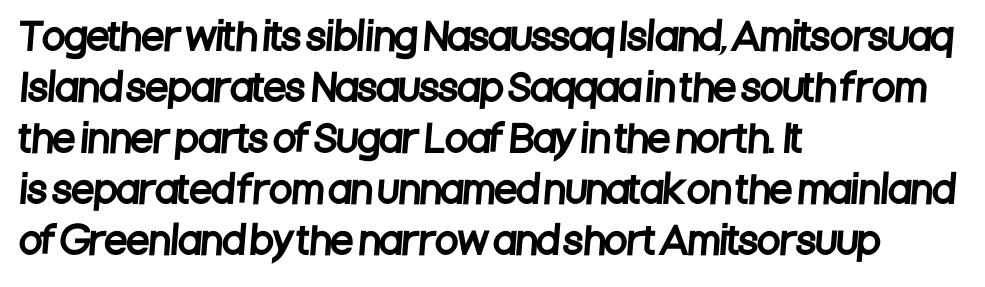
The image shows 37 px condensed sans-serif type; set left-aligned, normal line spacing (1.38x), normal letter spacing, not underlined; low stroke contrast and a large x-height.
